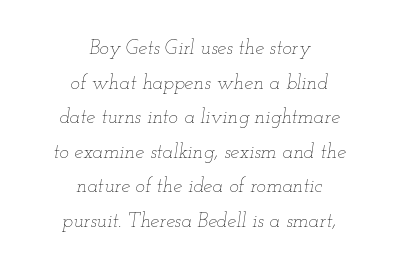
The letters look calm and open, with moderate or lighter stems. The words here are not underlined. The letters are slanted; this is an italic face. Notice how the passage keeps no hard edge, just a central spine.
